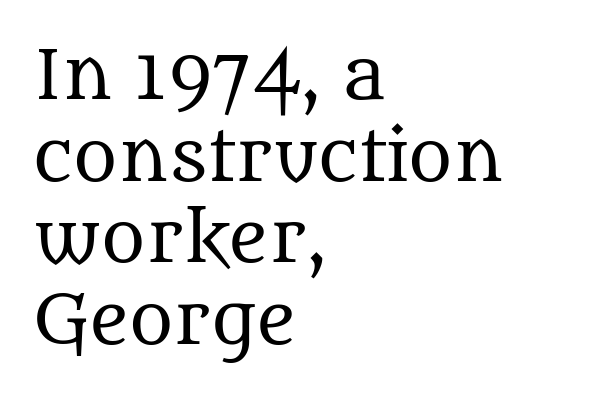
Tracking value appears to be zero — textbook default spacing. The letters stand upright; this is a roman face. The letterforms sit at book weight or below. Looks like regular typesetting: each glyph gets only the width it needs.
